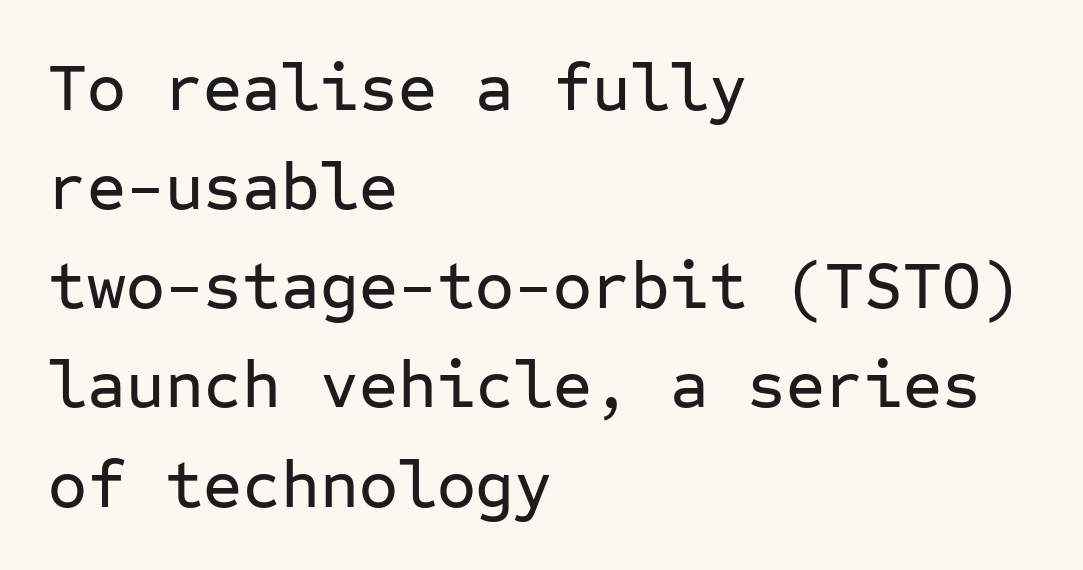
The image shows 67 px sans-serif type, upright, monospaced; set left-aligned, normal line spacing (1.48x), normal letter spacing, not underlined; low stroke contrast and a medium x-height.
